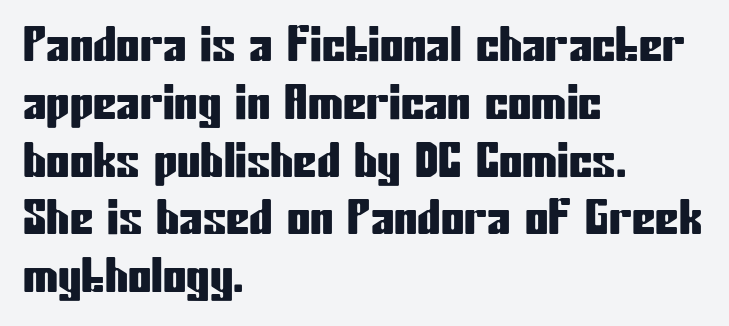
The horizontal fit of the characters is conventional and even. The font's upright variant was chosen for this text. The typeface chosen for these lines omits serifs. Each line starts at the same left margin while the right side varies. The string is rendered with underlining switched off. Is this a fixed-width face? No — the glyphs have proportional, varying widths.
